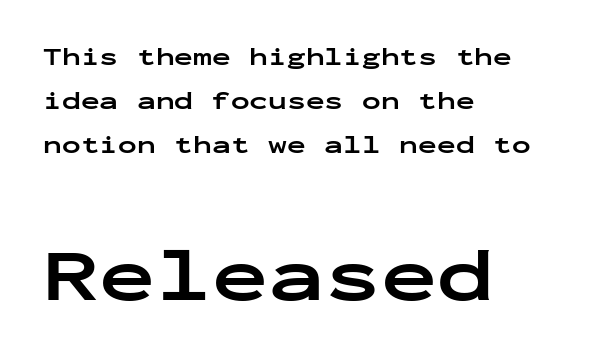
The image shows 75 px bold, wide sans-serif type, upright, monospaced; set left-aligned, line spacing 1.76x, normal letter spacing, not underlined; the second (bottom) block is 3.0x larger; low stroke contrast and a medium x-height.
